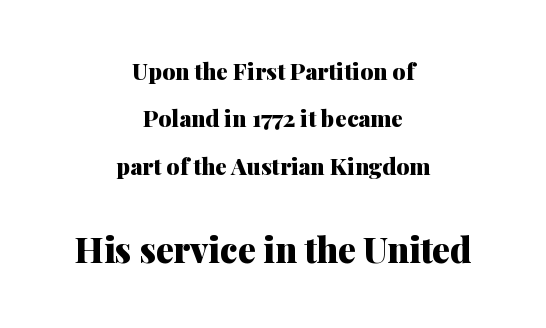
{"serif": "yes", "italic": "no", "bold": "yes", "weight": "heavy", "width": "normal", "stroke_contrast": "medium", "x_height": "medium", "monospaced": "no", "underline": "no", "align": "center", "line_spacing": "loose", "line_spacing_ratio": 2.06, "letter_spacing": "normal", "letter_spacing_em": 0.0, "larger_block": "second", "size_ratio": 1.52, "glyph_px": 35}
